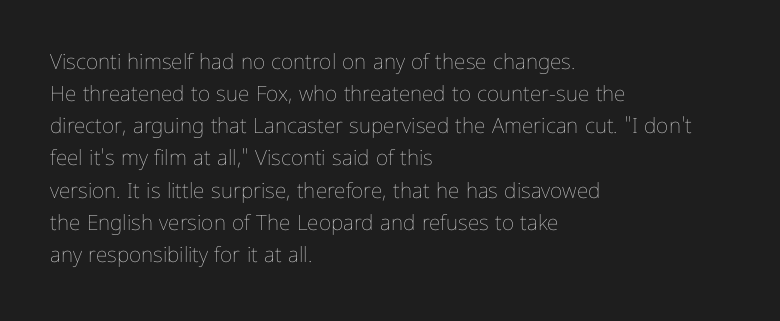
The image shows 21 px text type, upright; set left-aligned, normal line spacing (1.53x), normal letter spacing, not underlined.
